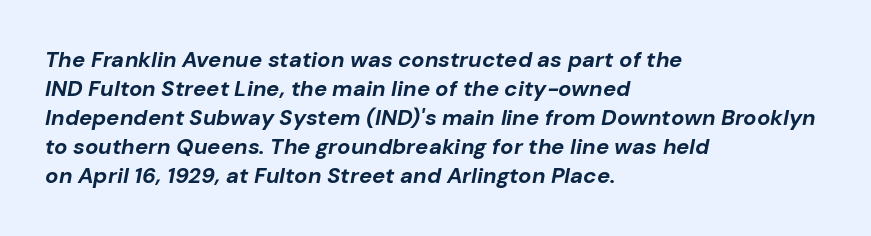
{"italic": "yes", "lean": "right", "slant_degrees": 10, "bold": "yes", "underline": "no", "align": "left", "line_spacing": "normal", "line_spacing_ratio": 1.32, "letter_spacing": "normal", "letter_spacing_em": 0.0, "glyph_px": 22}
